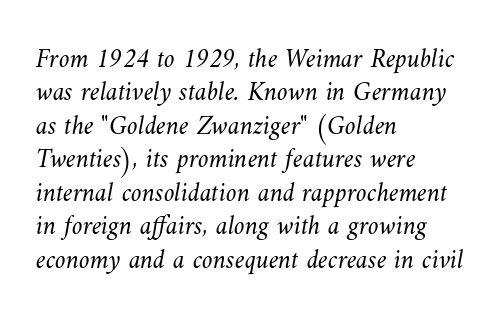
{"bold": "no", "underline": "no", "align": "left", "line_spacing_ratio": 1.24, "letter_spacing": "normal", "letter_spacing_em": 0.0, "glyph_px": 27}
